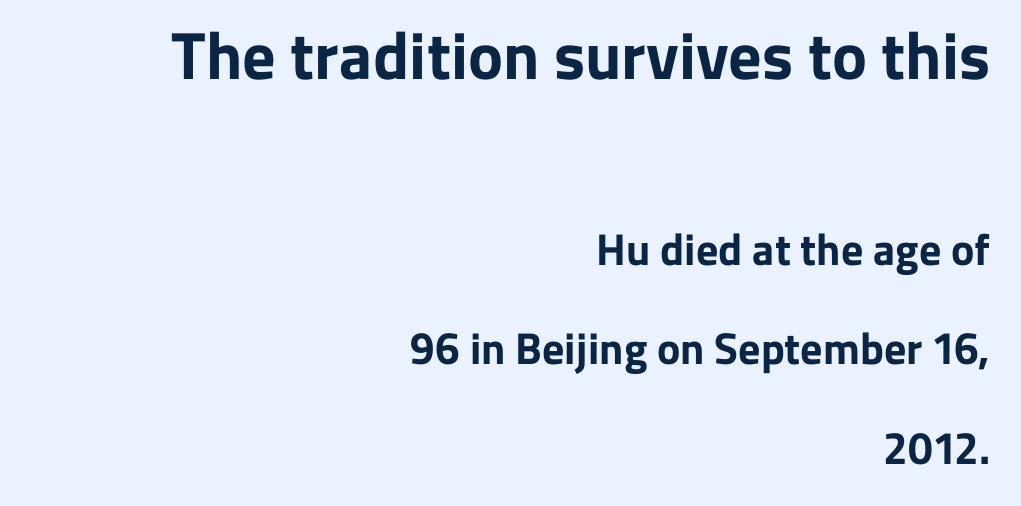
{"serif": "no", "italic": "no", "bold": "yes", "weight": "bold", "width": "normal", "stroke_contrast": "low", "x_height": "medium", "monospaced": "no", "underline": "no", "align": "right", "line_spacing": "loose", "line_spacing_ratio": 2.26, "letter_spacing": "normal", "letter_spacing_em": 0.0, "larger_block": "first", "size_ratio": 1.5, "glyph_px": 66}
